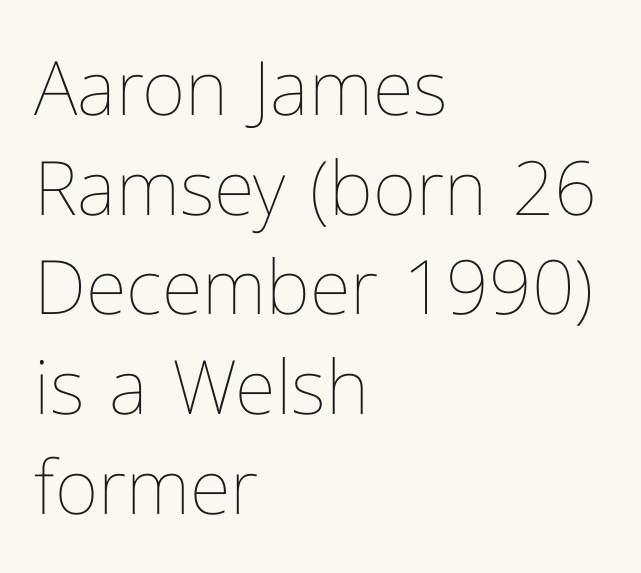
The image shows 75 px thin type, upright; set left-aligned, normal line spacing (1.33x), normal letter spacing, not underlined; low stroke contrast and a medium x-height.
